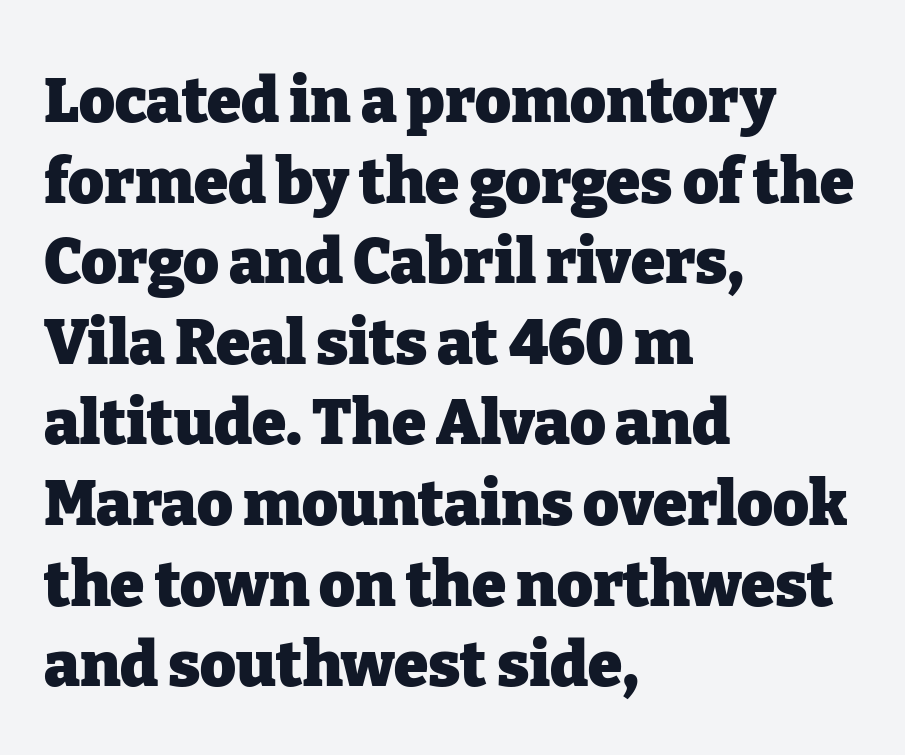
Leftover space on each line is placed entirely after the last word. Pretty heavy lettering here — definitely bold. The font's upright variant was chosen for this text. Type style note: has serifs.
